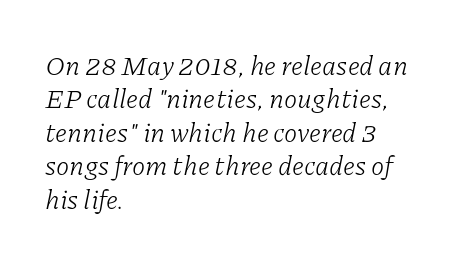
Honestly, there is no underline to notice here at all. Students, note that the glyphs here touch the page at normal intervals. On a weight scale, this lands at 450 or below. In CSS terms this would be text-align: left.
